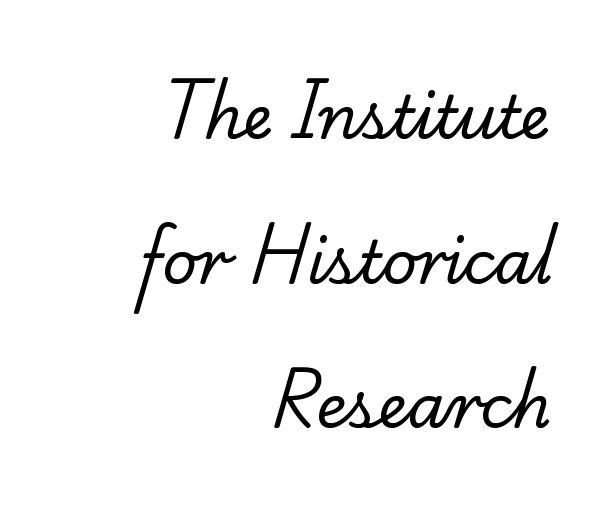
The image shows 60 px regular-weight type; set right-aligned, loose line spacing (2.41x), normal letter spacing, not underlined; low stroke contrast and a small x-height.
